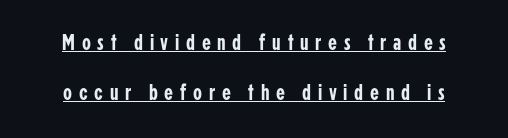
The image shows 23 px text type, upright; set loose line spacing (2.17x), unusually wide letter spacing (+0.29 em), underlined.
